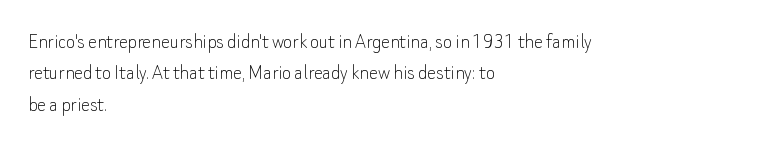
Q: Is the text bold? A: No.
Q: Is the text italic (slanted)? A: No, it is upright.
Q: Is the text underlined? A: No.
Q: How is the paragraph aligned? A: Left-aligned.
Q: Is the spacing between letters normal or unusually wide? A: Normal.
Q: Is the spacing between lines tight, normal or loose? A: Normal.
